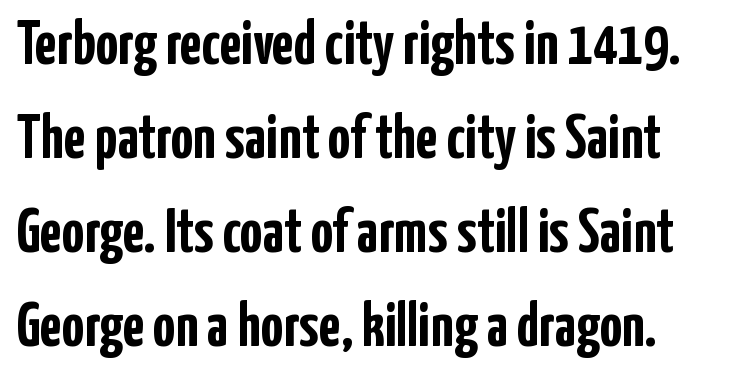
Is the block centered? No — it sits flush against the left margin. The axis of the letterforms is exactly vertical. Quick note: interline space is typical. The area under the type is left untouched.
